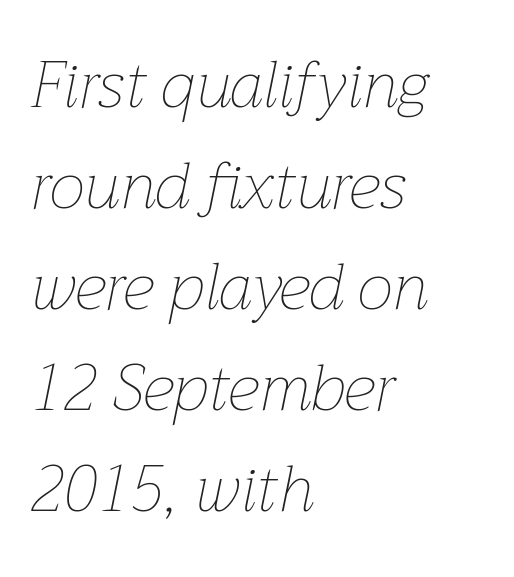
{"italic": "yes", "lean": "right", "slant_degrees": 12, "bold": "no", "weight": "thin", "width": "normal", "stroke_contrast": "low", "x_height": "medium", "monospaced": "no", "underline": "no", "align": "left", "line_spacing": "normal", "line_spacing_ratio": 1.58, "letter_spacing": "normal", "letter_spacing_em": 0.0, "glyph_px": 64}
